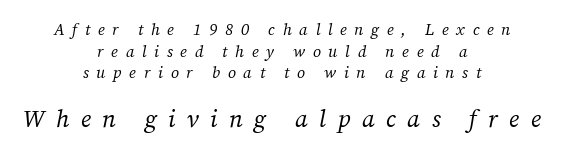
Q: Is the text bold? A: No.
Q: Is the text italic (slanted)? A: Yes, it leans right by about 12 degrees.
Q: Is the text underlined? A: No.
Q: How is the paragraph aligned? A: Centered.
Q: Is the spacing between letters normal or unusually wide? A: Unusually wide.
Q: Is the spacing between lines tight, normal or loose? A: Normal.
Q: Which block of text is set in a larger size, the first (top) or the second (bottom)? A: The second (bottom) one.
